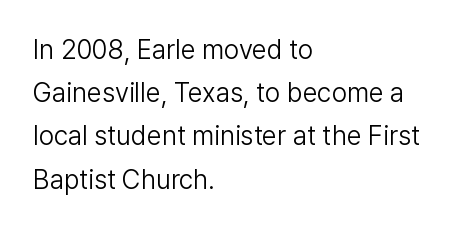
Q: Is the text bold? A: No.
Q: Is the text italic (slanted)? A: No, it is upright.
Q: Is the text underlined? A: No.
Q: How is the paragraph aligned? A: Left-aligned.
Q: Is the spacing between letters normal or unusually wide? A: Normal.
Q: Is the spacing between lines tight, normal or loose? A: Normal.
